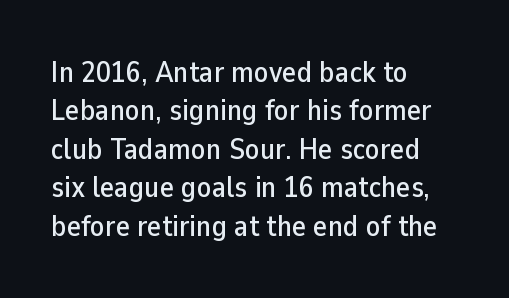
Q: Is the text italic (slanted)? A: No, it is upright.
Q: Is the typeface a serif or a sans-serif typeface? A: Sans-serif.
Q: Is the text underlined? A: No.
Q: How is the paragraph aligned? A: Left-aligned.
Q: Is the spacing between letters normal or unusually wide? A: Normal.
Q: Is the spacing between lines tight, normal or loose? A: Normal.
Q: Width (condensed, normal, or wide)? A: Normal.
Q: Stroke contrast? A: Low.
Q: x-height? A: Medium.
Q: Monospaced? A: No.
